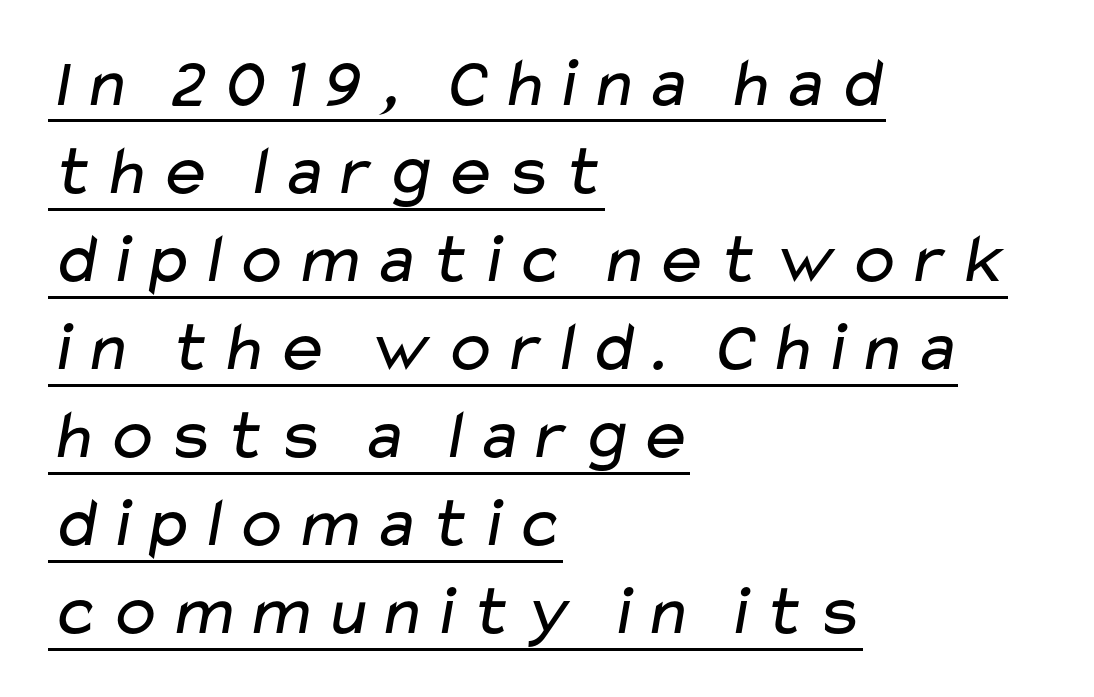
{"serif": "no", "bold": "no", "weight": "regular", "width": "wide", "stroke_contrast": "low", "x_height": "medium", "monospaced": "no", "underline": "yes", "align": "left", "line_spacing_ratio": 1.24, "glyph_px": 71}
